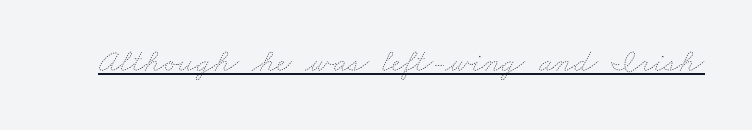
Q: Is the text bold? A: No.
Q: Is the text underlined? A: Yes.
Q: Is the spacing between letters normal or unusually wide? A: Normal.
Q: Width (condensed, normal, or wide)? A: Wide.
Q: Stroke contrast? A: Low.
Q: x-height? A: Small.
Q: Monospaced? A: No.
